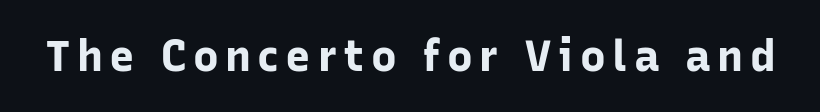
The image shows 43 px bold sans-serif type, upright; set not underlined; low stroke contrast and a medium x-height.
